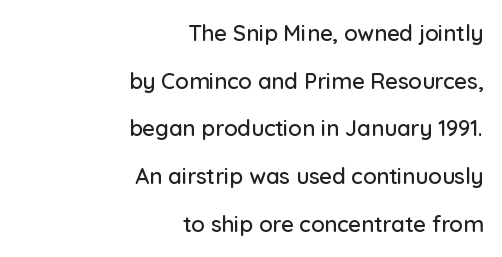
{"italic": "no", "underline": "no", "align": "right", "line_spacing": "loose", "line_spacing_ratio": 2.17, "letter_spacing": "normal", "letter_spacing_em": 0.0, "glyph_px": 22}
